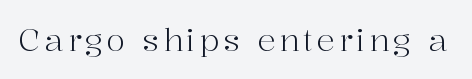
The image shows 31 px light serif type, upright; set not underlined; high stroke contrast and a medium x-height.
